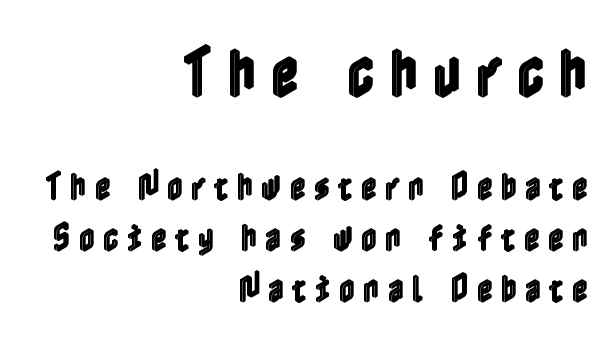
The image shows 55 px condensed type, upright; set right-aligned, normal line spacing (1.64x), unusually wide letter spacing (+0.26 em), not underlined; the first (top) block is 1.77x larger; a medium x-height.
